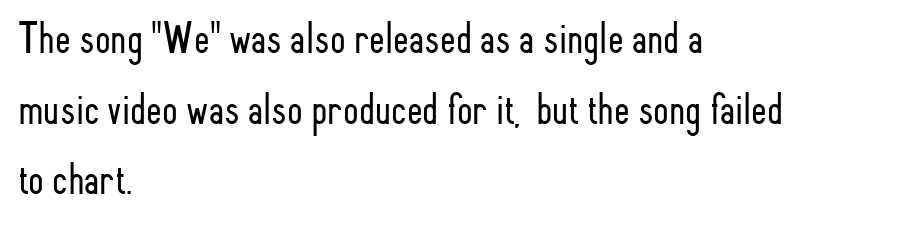
Q: Is the text bold? A: No.
Q: Is the text italic (slanted)? A: No, it is upright.
Q: Is the typeface a serif or a sans-serif typeface? A: Sans-serif.
Q: Is the text underlined? A: No.
Q: How is the paragraph aligned? A: Left-aligned.
Q: Is the spacing between letters normal or unusually wide? A: Normal.
Q: Is the spacing between lines tight, normal or loose? A: Normal.
Q: Width (condensed, normal, or wide)? A: Condensed.
Q: Stroke contrast? A: Low.
Q: x-height? A: Small.
Q: Monospaced? A: No.
